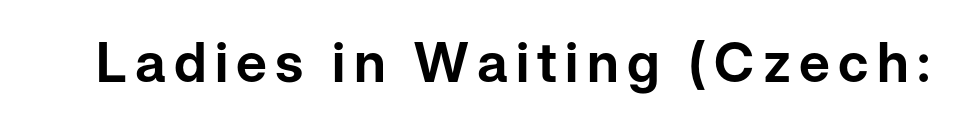
Vertical strokes here are truly vertical. The letters carry no serifs — their stems end cleanly without finishing strokes. No word sits above an underline. Each letter keeps its own natural width here, so spacing adapts to shape.
